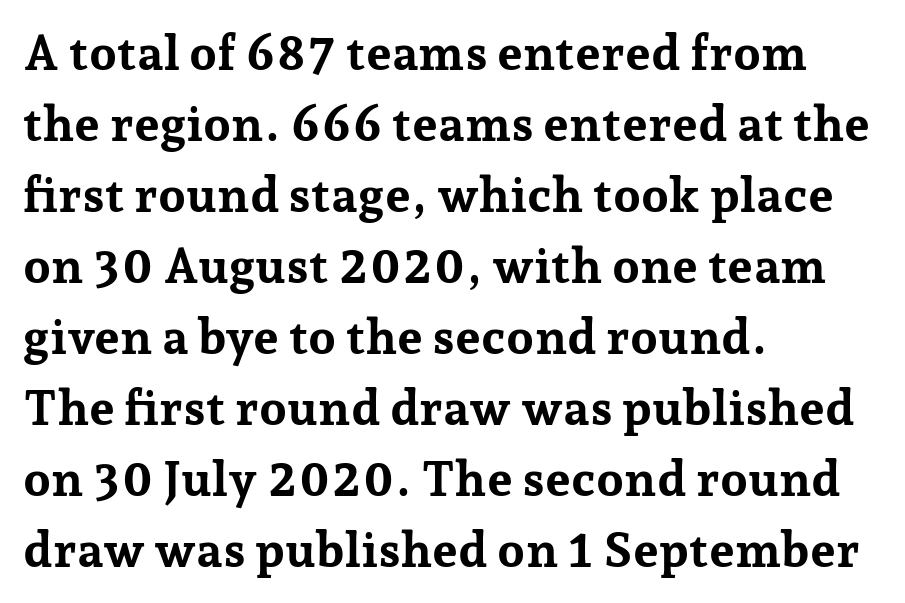
The space directly below the letters is spotless. Each word holds together tightly as a unit, with standard inter-letter gaps. Stroke thickness is high; the sample reads as a true bold. The line-height multiplier appears to be the usual default. A typesetter would mark this as roman, not italic. These lines are rendered in a variable-pitch font.
